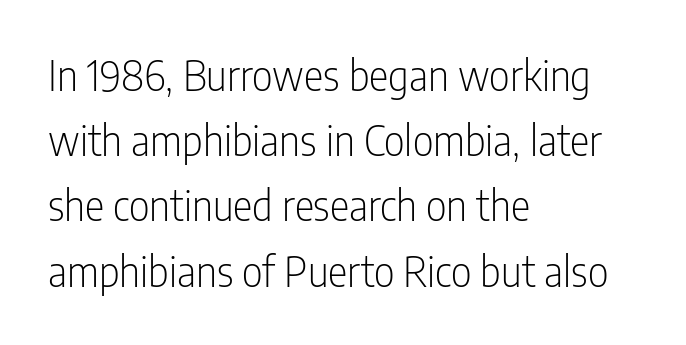
{"serif": "no", "italic": "no", "bold": "no", "weight": "light", "width": "condensed", "stroke_contrast": "low", "x_height": "medium", "monospaced": "no", "underline": "no", "align": "left", "line_spacing": "normal", "line_spacing_ratio": 1.59, "letter_spacing": "normal", "letter_spacing_em": 0.0, "glyph_px": 41}
